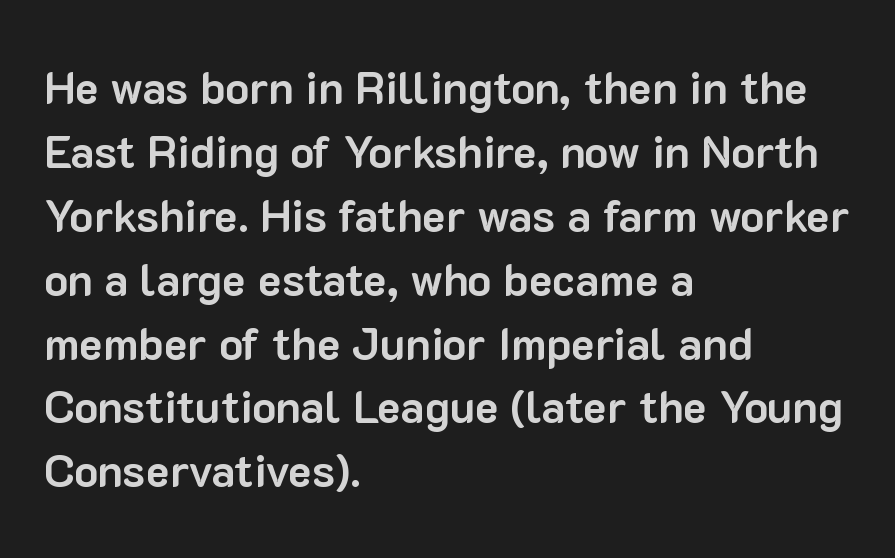
{"serif": "no", "italic": "no", "bold": "yes", "weight": "bold", "width": "normal", "stroke_contrast": "low", "x_height": "medium", "monospaced": "no", "underline": "no", "align": "left", "line_spacing": "normal", "line_spacing_ratio": 1.42, "letter_spacing": "normal", "letter_spacing_em": 0.0, "glyph_px": 45}
